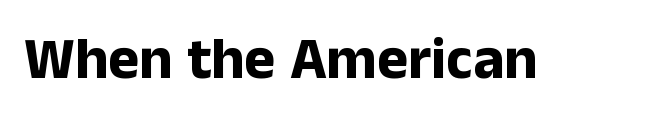
The image shows 59 px bold sans-serif type, upright; set normal letter spacing, not underlined; low stroke contrast and a medium x-height.
